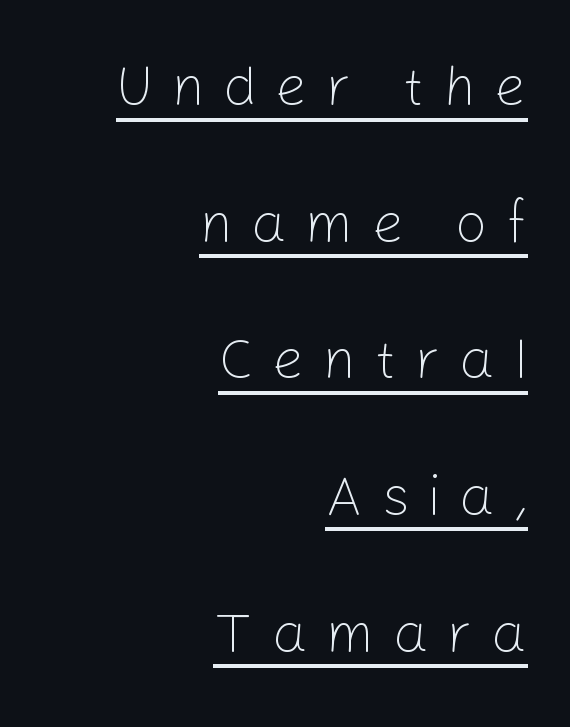
Q: Is the text bold? A: No.
Q: Is the text italic (slanted)? A: No, it is upright.
Q: Is the typeface a serif or a sans-serif typeface? A: Sans-serif.
Q: Is the text underlined? A: Yes.
Q: How is the paragraph aligned? A: Right-aligned.
Q: Is the spacing between letters normal or unusually wide? A: Unusually wide.
Q: Is the spacing between lines tight, normal or loose? A: Loose.
Q: Width (condensed, normal, or wide)? A: Normal.
Q: Stroke contrast? A: Low.
Q: x-height? A: Medium.
Q: Monospaced? A: No.
